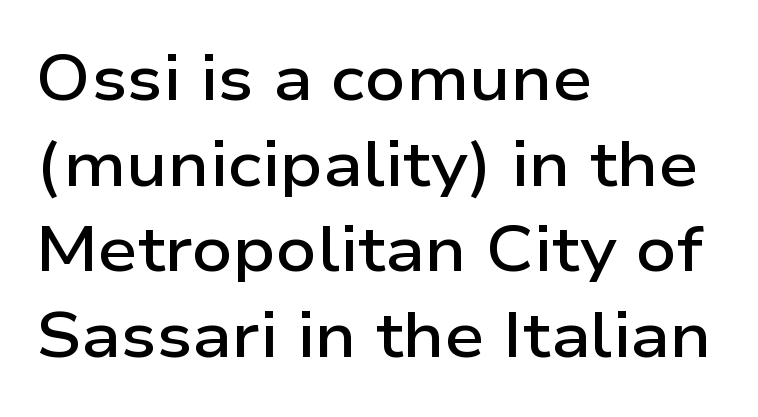
Q: Is the text bold? A: Semi-bold.
Q: Is the text italic (slanted)? A: No, it is upright.
Q: Is the typeface a serif or a sans-serif typeface? A: Sans-serif.
Q: Is the text underlined? A: No.
Q: How is the paragraph aligned? A: Left-aligned.
Q: Is the spacing between letters normal or unusually wide? A: Normal.
Q: Is the spacing between lines tight, normal or loose? A: Normal.
Q: Width (condensed, normal, or wide)? A: Wide.
Q: Stroke contrast? A: Low.
Q: x-height? A: Medium.
Q: Monospaced? A: No.
